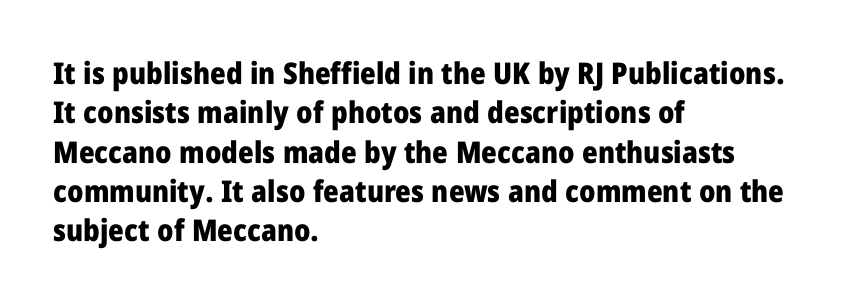
{"serif": "no", "italic": "no", "bold": "yes", "weight": "heavy", "width": "condensed", "stroke_contrast": "low", "x_height": "large", "monospaced": "no", "underline": "no", "align": "left", "line_spacing": "normal", "line_spacing_ratio": 1.31, "letter_spacing": "normal", "letter_spacing_em": 0.0, "glyph_px": 30}
